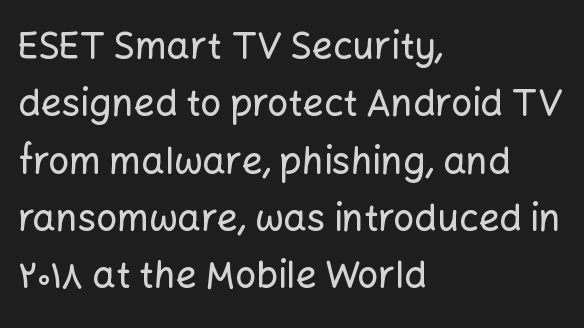
Check where the strokes stop: nothing finishes them off — pure sans. Whoever set this chose a conventional vertical rhythm. Ordinary non-slanted type is in use. Underlining? Definitely not there. Line starts are locked; line ends wander. These lines are rendered in a variable-pitch font.
